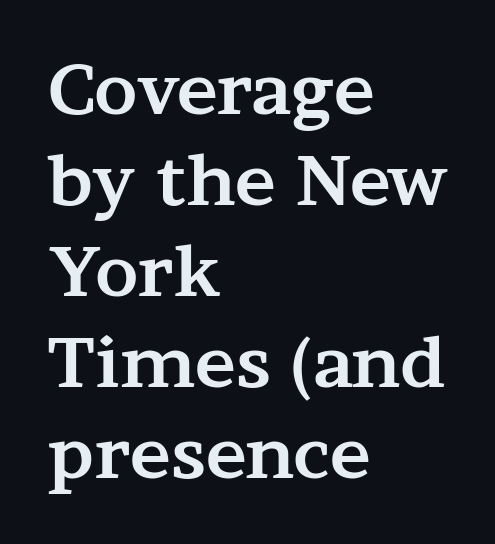
{"serif": "yes", "italic": "no", "bold": "yes", "weight": "bold", "width": "wide", "stroke_contrast": "medium", "x_height": "medium", "monospaced": "no", "underline": "no", "align": "left", "line_spacing": "normal", "line_spacing_ratio": 1.32, "letter_spacing": "normal", "letter_spacing_em": 0.0, "glyph_px": 69}
